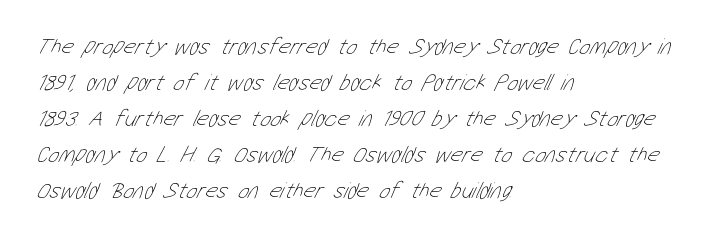
The strokes are not fattened; the text isn't bold. Interline gaps are of average width in this sample. The paragraph has a hard left edge and a soft right edge. The baseline area is clear. The rendering keeps characters at their native spacing.
